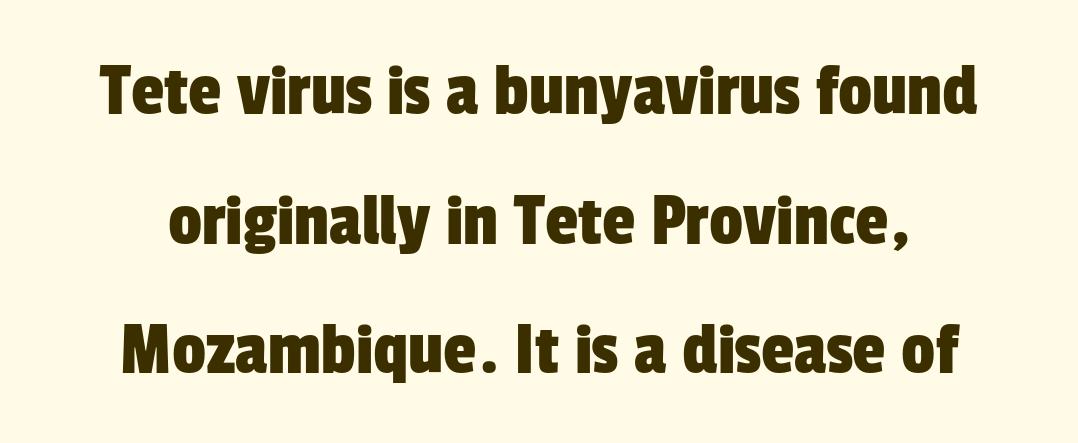
{"serif": "no", "width": "condensed", "stroke_contrast": "low", "x_height": "medium", "monospaced": "no", "underline": "no", "line_spacing_ratio": 1.73, "letter_spacing": "normal", "letter_spacing_em": 0.0, "glyph_px": 75}
